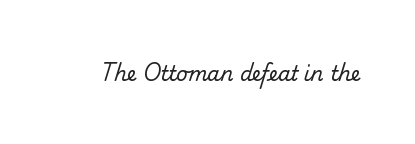
{"bold": "no", "underline": "no", "letter_spacing": "normal", "letter_spacing_em": 0.0, "glyph_px": 20}
